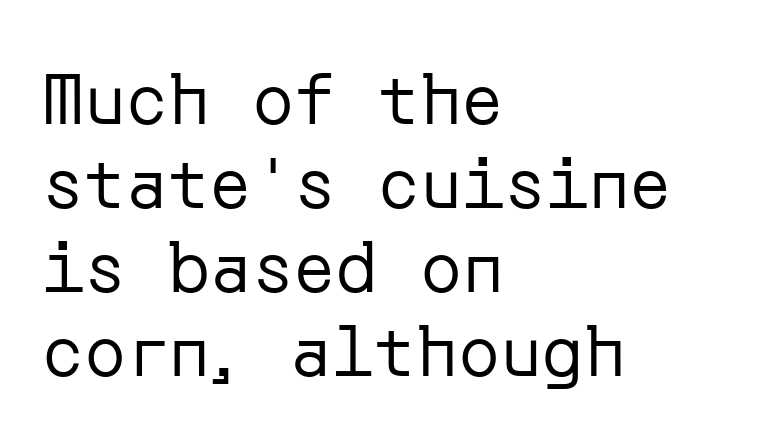
The image shows 70 px regular-weight sans-serif type, upright; set left-aligned, line spacing 1.2x, normal letter spacing, not underlined; low stroke contrast and a medium x-height.
